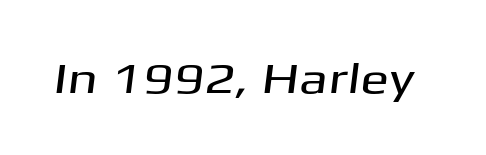
Spacing between characters is what you'd get straight out of the box. Do the characters align in a grid? No, the font is proportional. Font category for this specimen: sans-serif. The gap between lines stays unmarked.
